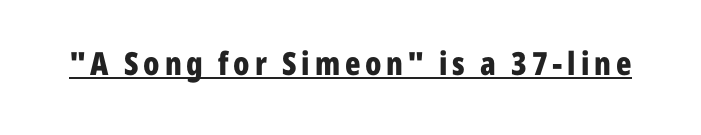
The image shows 32 px bold, condensed sans-serif type, upright; set underlined; low stroke contrast and a medium x-height.
